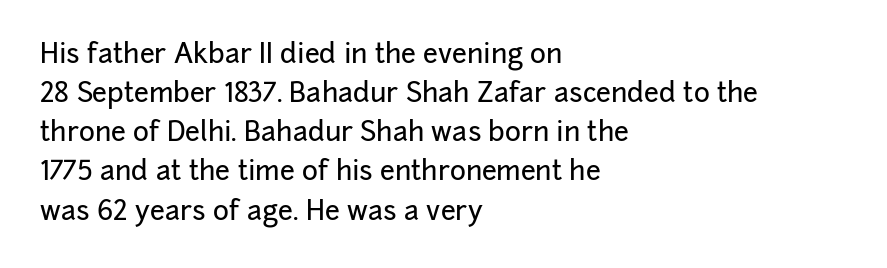
{"italic": "no", "underline": "no", "align": "left", "line_spacing": "normal", "line_spacing_ratio": 1.45, "letter_spacing": "normal", "letter_spacing_em": 0.0, "glyph_px": 27}
